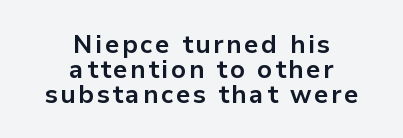
Q: Is the text bold? A: Yes.
Q: Is the text italic (slanted)? A: No, it is upright.
Q: Is the text underlined? A: No.
Q: How is the paragraph aligned? A: Centered.
Q: Is the spacing between lines tight, normal or loose? A: Tight.
